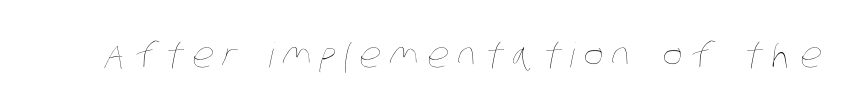
Q: Is the text bold? A: No.
Q: Is the text underlined? A: No.
Q: Is the spacing between letters normal or unusually wide? A: Unusually wide.
Q: Width (condensed, normal, or wide)? A: Condensed.
Q: Stroke contrast? A: Low.
Q: x-height? A: Large.
Q: Monospaced? A: No.
